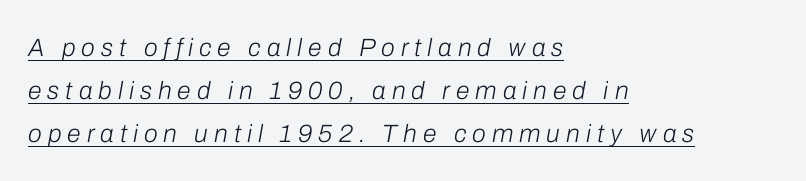
The image shows 25 px text type, italic (leaning right); set left-aligned, line spacing 1.72x, unusually wide letter spacing (+0.24 em), underlined.
